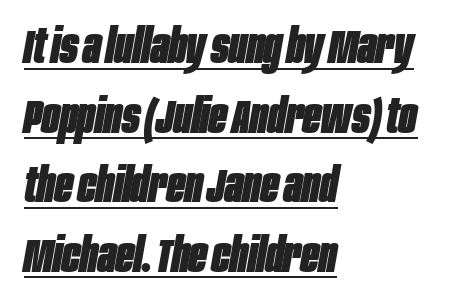
Q: Is the text bold? A: Yes.
Q: Is the text italic (slanted)? A: Yes, it leans right by about 10 degrees.
Q: Is the text underlined? A: Yes.
Q: How is the paragraph aligned? A: Left-aligned.
Q: Is the spacing between letters normal or unusually wide? A: Normal.
Q: Is the spacing between lines tight, normal or loose? A: Normal.
Q: Width (condensed, normal, or wide)? A: Condensed.
Q: Stroke contrast? A: Low.
Q: x-height? A: Large.
Q: Monospaced? A: No.
